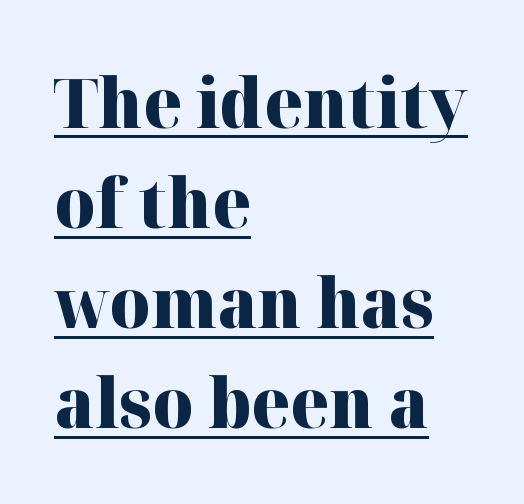
The image shows 69 px heavy serif type, upright; set left-aligned, normal line spacing (1.45x), normal letter spacing, underlined; high stroke contrast and a medium x-height.
